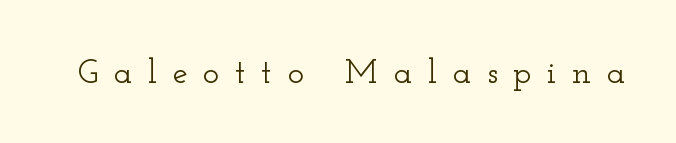
Unmarked baselines from the first word to the last. You could not count columns in this text — the font is proportionally spaced. Upright lettering throughout. The designer went with a serif here, giving each stem small feet.
